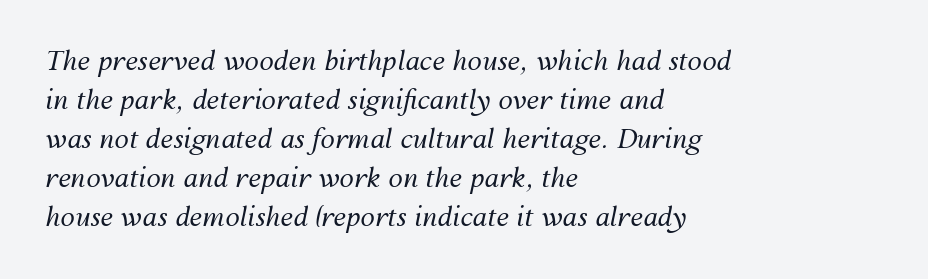
The image shows 26 px text type, italic (leaning right); set left-aligned, normal line spacing (1.5x), normal letter spacing, not underlined.
